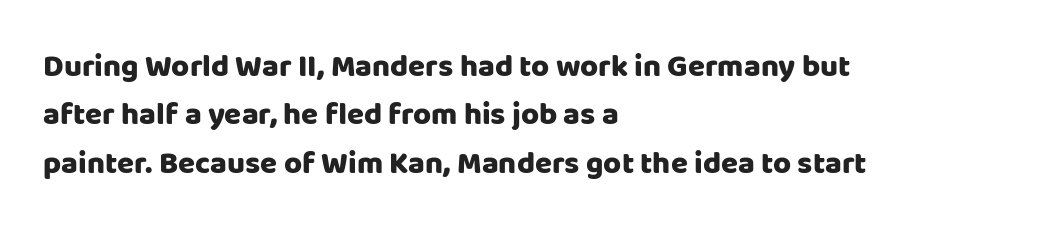
{"serif": "no", "italic": "no", "bold": "yes", "weight": "heavy", "width": "normal", "stroke_contrast": "low", "x_height": "large", "monospaced": "no", "underline": "no", "align": "left", "line_spacing": "normal", "line_spacing_ratio": 1.56, "letter_spacing": "normal", "letter_spacing_em": 0.0, "glyph_px": 31}
